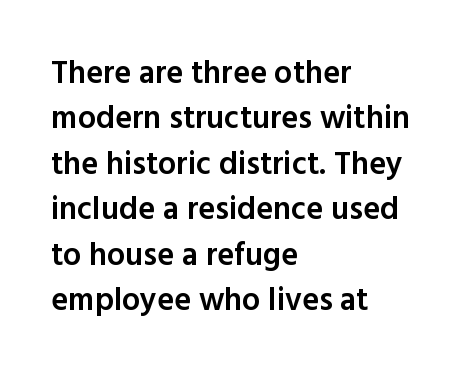
The image shows 32 px semibold sans-serif type, upright; set left-aligned, normal line spacing (1.42x), normal letter spacing, not underlined; a medium x-height.
